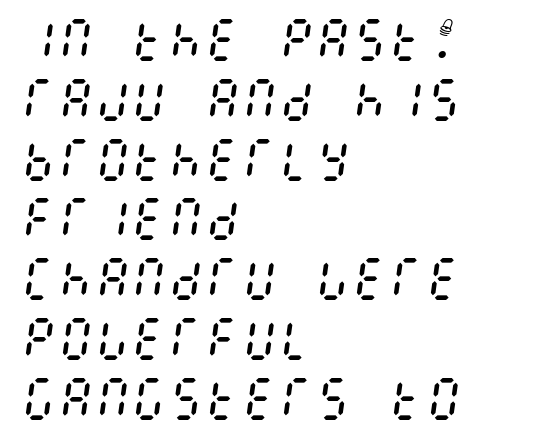
{"italic": "yes", "lean": "right", "slant_degrees": 8, "bold": "no", "weight": "regular", "width": "condensed", "stroke_contrast": "medium", "x_height": "large", "underline": "no", "align": "left", "line_spacing": "normal", "line_spacing_ratio": 1.3, "letter_spacing": "normal", "letter_spacing_em": 0.0, "glyph_px": 46}
